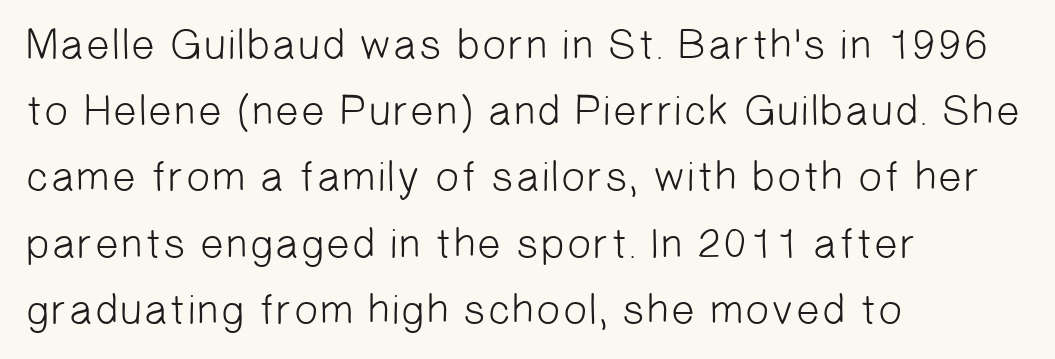
The line texture is even and compact thanks to regular tracking. Observe the absence of serifs on each vertical stroke in this sample. This is not heavy type; no bold has been used. The letters advance in unequal steps, a hallmark of proportional type. How would I describe the line gaps? Plain and ordinary.
